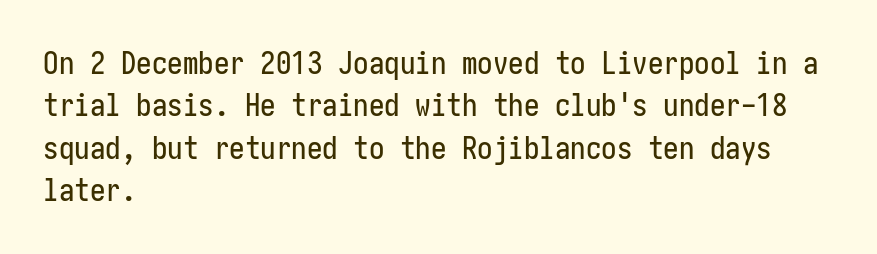
Q: Is the text italic (slanted)? A: No, it is upright.
Q: Is the typeface a serif or a sans-serif typeface? A: Sans-serif.
Q: Is the text underlined? A: No.
Q: How is the paragraph aligned? A: Left-aligned.
Q: Is the spacing between letters normal or unusually wide? A: Normal.
Q: Is the spacing between lines tight, normal or loose? A: Normal.
Q: Width (condensed, normal, or wide)? A: Condensed.
Q: Stroke contrast? A: Low.
Q: x-height? A: Medium.
